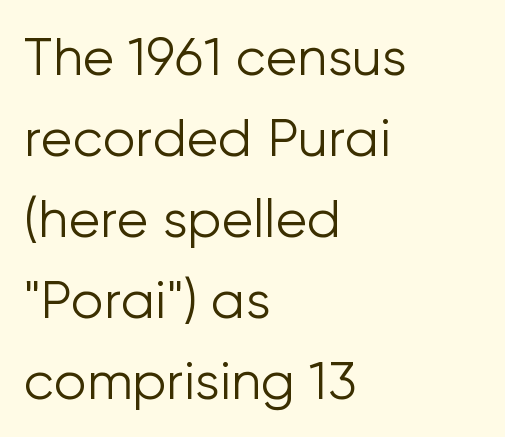
The image shows 52 px light sans-serif type, upright; set left-aligned, normal line spacing (1.56x), normal letter spacing, not underlined; low stroke contrast and a medium x-height.
